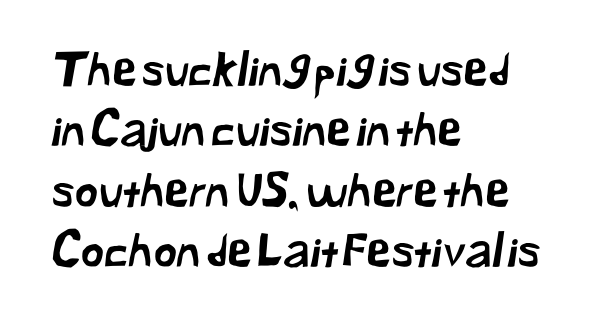
The image shows 45 px sans-serif type; set left-aligned, normal line spacing (1.34x), normal letter spacing, not underlined; low stroke contrast and a medium x-height.
